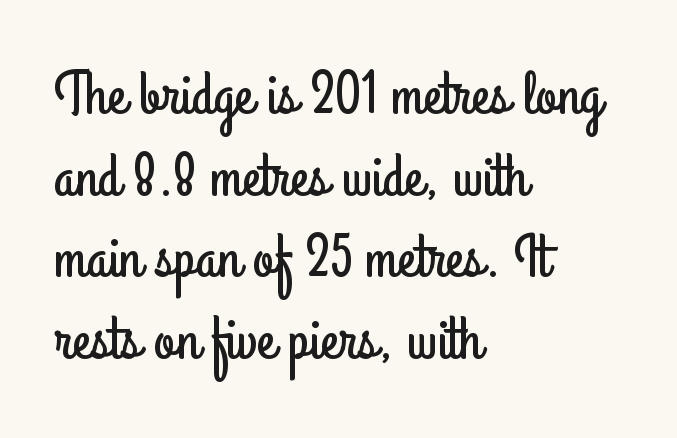
The image shows 61 px condensed sans-serif type; set left-aligned, normal line spacing (1.34x), normal letter spacing, not underlined; low stroke contrast and a small x-height.
